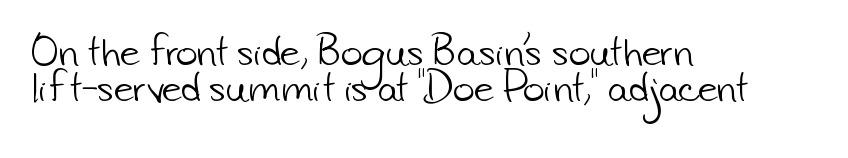
Q: Is the text bold? A: No.
Q: Is the typeface a serif or a sans-serif typeface? A: Sans-serif.
Q: Is the text underlined? A: No.
Q: How is the paragraph aligned? A: Left-aligned.
Q: Is the spacing between letters normal or unusually wide? A: Normal.
Q: Is the spacing between lines tight, normal or loose? A: Tight.
Q: Width (condensed, normal, or wide)? A: Normal.
Q: Stroke contrast? A: Low.
Q: x-height? A: Small.
Q: Monospaced? A: No.
